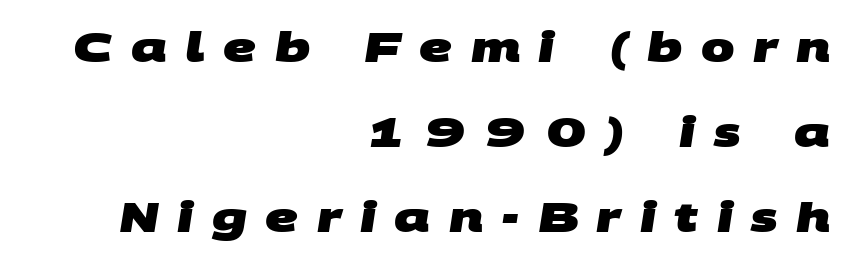
The passage shown has open, widely tracked lettering throughout. The passage shown is typed in a proportional face where columns would drift. The foot of each line stays bare and open. The paragraph shown leans on its right margin.
